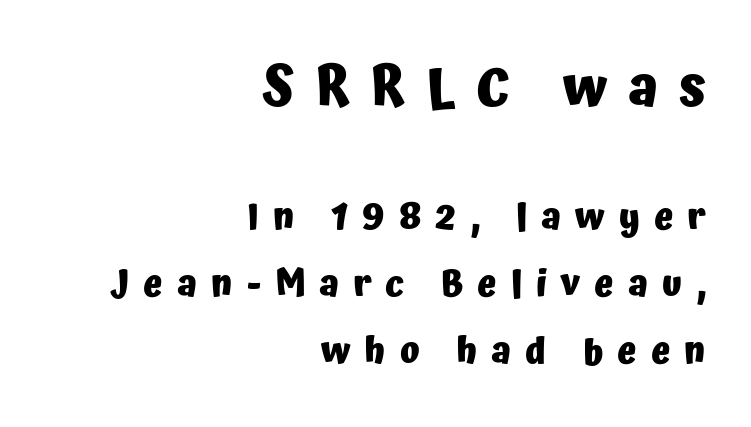
Q: Is the text bold? A: Yes.
Q: Is the text italic (slanted)? A: No, it is upright.
Q: Is the typeface a serif or a sans-serif typeface? A: Sans-serif.
Q: Is the text underlined? A: No.
Q: How is the paragraph aligned? A: Right-aligned.
Q: Is the spacing between letters normal or unusually wide? A: Unusually wide.
Q: Which block of text is set in a larger size, the first (top) or the second (bottom)? A: The first (top) one.
Q: Width (condensed, normal, or wide)? A: Normal.
Q: Stroke contrast? A: Low.
Q: x-height? A: Medium.
Q: Monospaced? A: No.
